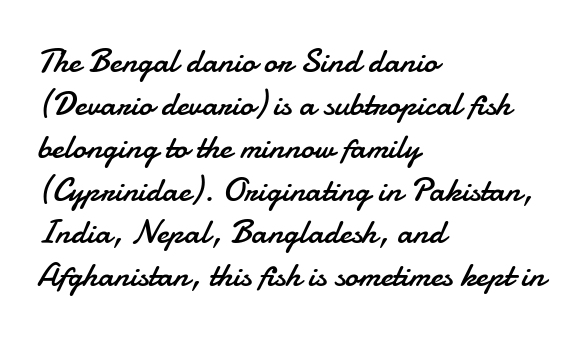
{"serif": "no", "bold": "no", "weight": "regular", "width": "normal", "stroke_contrast": "low", "x_height": "small", "monospaced": "no", "underline": "no", "align": "left", "line_spacing": "normal", "line_spacing_ratio": 1.26, "letter_spacing": "normal", "letter_spacing_em": 0.0, "glyph_px": 34}
